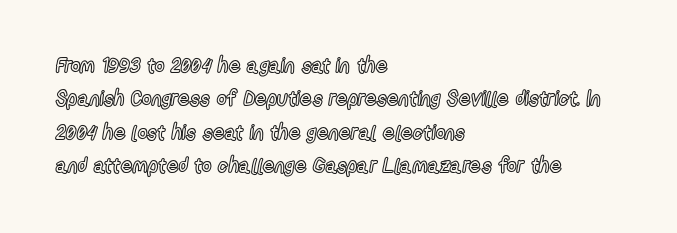
Q: Is the text italic (slanted)? A: Yes.
Q: Is the text underlined? A: No.
Q: How is the paragraph aligned? A: Left-aligned.
Q: Is the spacing between letters normal or unusually wide? A: Normal.
Q: Is the spacing between lines tight, normal or loose? A: Normal.
